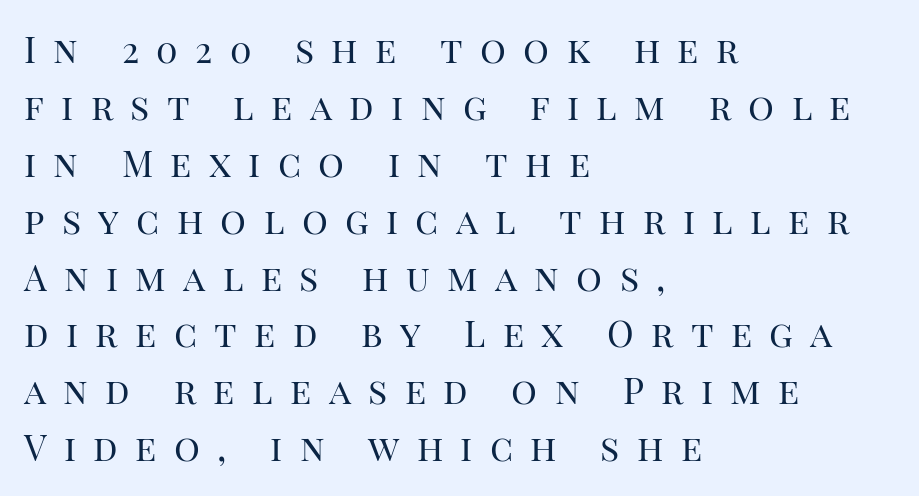
The image shows 36 px regular-weight serif type, upright; set left-aligned, normal line spacing (1.58x), unusually wide letter spacing (+0.48 em), not underlined; high stroke contrast and a large x-height.
